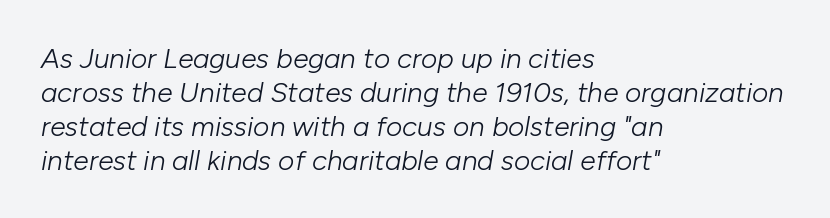
The image shows 28 px light type, italic (leaning right); set left-aligned, line spacing 1.21x, normal letter spacing, not underlined; low stroke contrast and a medium x-height.
